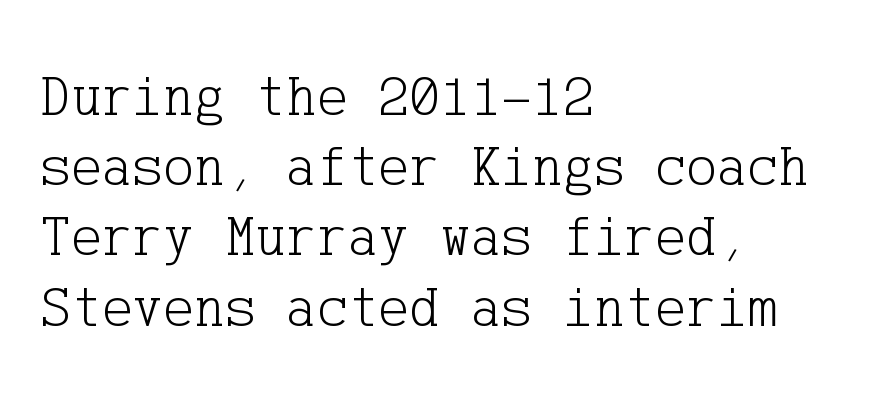
Q: Is the text bold? A: No.
Q: Is the text italic (slanted)? A: No, it is upright.
Q: Is the typeface a serif or a sans-serif typeface? A: Serif.
Q: Is the text underlined? A: No.
Q: How is the paragraph aligned? A: Left-aligned.
Q: Is the spacing between letters normal or unusually wide? A: Normal.
Q: Width (condensed, normal, or wide)? A: Normal.
Q: Stroke contrast? A: Low.
Q: x-height? A: Medium.
